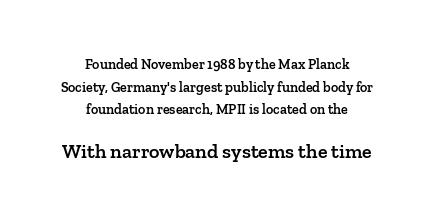
Weight: semibold (demi). Size hierarchy here favors the trailing block over the leading one. This is the regular roman posture of the typeface. Short and long lines alike share a common midpoint. Reading down the column, the eye jumps a familiar distance to each next line. Type without underlining.
